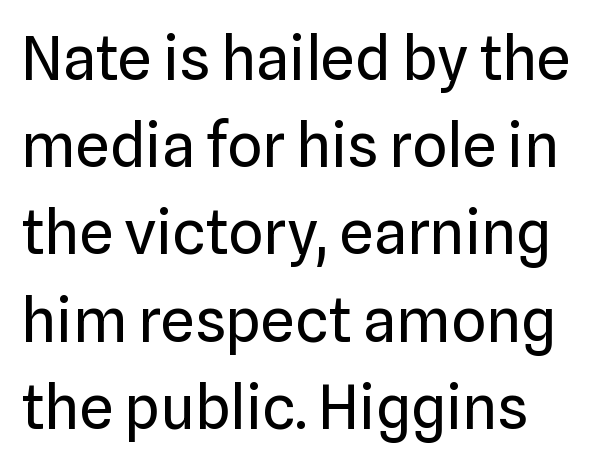
Q: Is the text bold? A: No.
Q: Is the text italic (slanted)? A: No, it is upright.
Q: Is the typeface a serif or a sans-serif typeface? A: Sans-serif.
Q: Is the text underlined? A: No.
Q: Is the spacing between letters normal or unusually wide? A: Normal.
Q: Is the spacing between lines tight, normal or loose? A: Normal.
Q: Width (condensed, normal, or wide)? A: Normal.
Q: Stroke contrast? A: Low.
Q: x-height? A: Medium.
Q: Monospaced? A: No.
